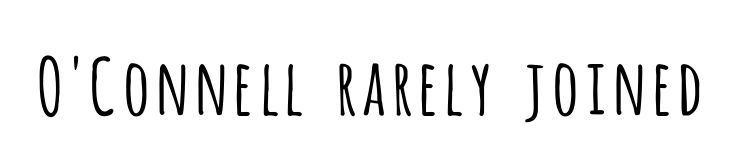
Q: Is the text bold? A: No.
Q: Is the text italic (slanted)? A: No, it is upright.
Q: Is the typeface a serif or a sans-serif typeface? A: Sans-serif.
Q: Is the text underlined? A: No.
Q: Is the spacing between letters normal or unusually wide? A: Normal.
Q: Width (condensed, normal, or wide)? A: Condensed.
Q: Stroke contrast? A: Low.
Q: x-height? A: Large.
Q: Monospaced? A: No.
